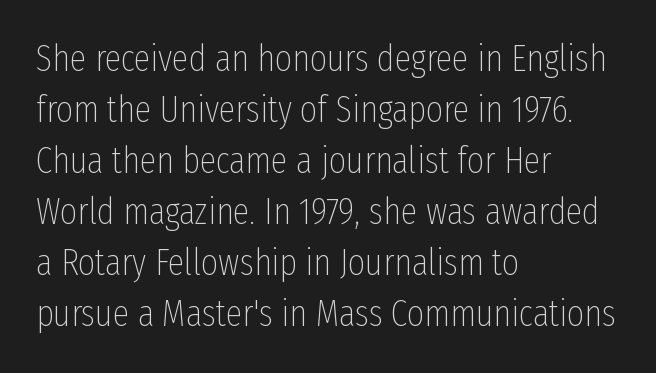
Is this a fixed-width face? No — the glyphs have proportional, varying widths. The letterforms sit shoulder to shoulder at normal distance. Heft: none added — not bold. Descenders hang freely into open space.
